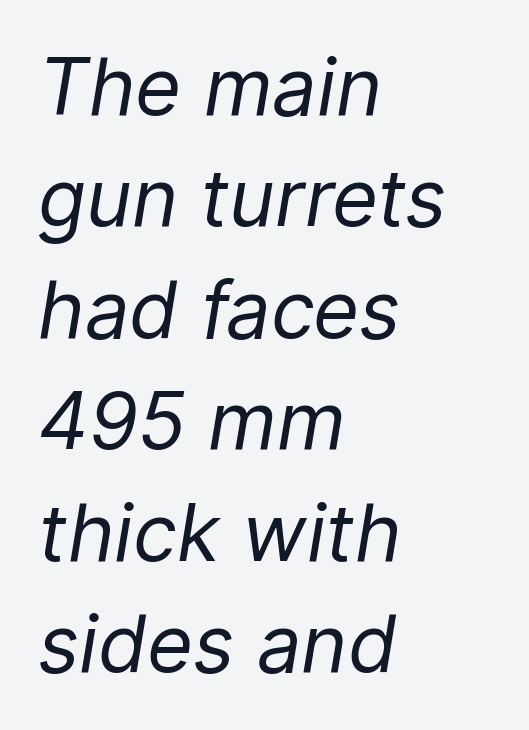
Q: Is the text bold? A: No.
Q: Is the text italic (slanted)? A: Yes, it leans right by about 9 degrees.
Q: Is the text underlined? A: No.
Q: How is the paragraph aligned? A: Left-aligned.
Q: Is the spacing between letters normal or unusually wide? A: Normal.
Q: Is the spacing between lines tight, normal or loose? A: Normal.
Q: Width (condensed, normal, or wide)? A: Normal.
Q: Stroke contrast? A: Low.
Q: x-height? A: Medium.
Q: Monospaced? A: No.
